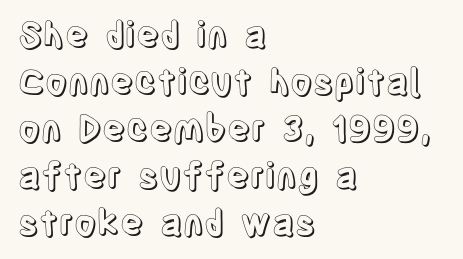
{"italic": "no", "width": "condensed", "x_height": "large", "monospaced": "no", "underline": "no", "align": "left", "line_spacing": "normal", "line_spacing_ratio": 1.34, "letter_spacing": "normal", "letter_spacing_em": 0.0, "glyph_px": 35}
